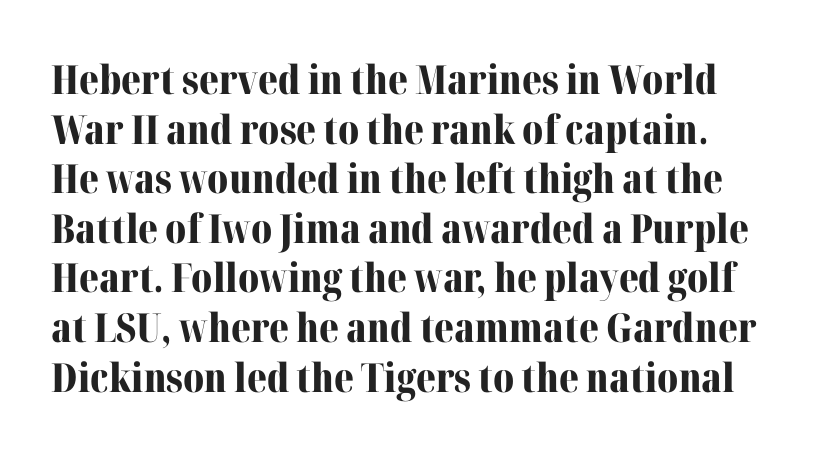
The image shows 40 px bold serif type, upright; set line spacing 1.24x, normal letter spacing, not underlined; medium stroke contrast and a medium x-height.
